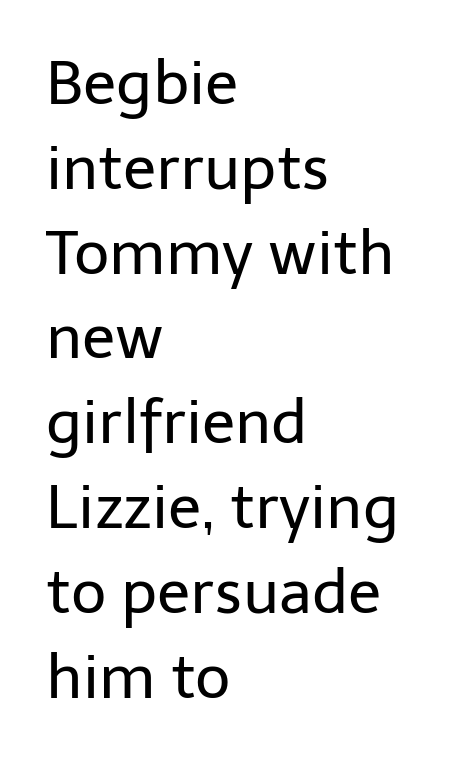
Are there feet on the stems? There aren't — it's a sans. Note the varied advance widths — an 'i' is clearly narrower than an 'm'. This sample uses an upright cut, with every glyph sitting square on the baseline. A light-to-regular cut is what we see here.
